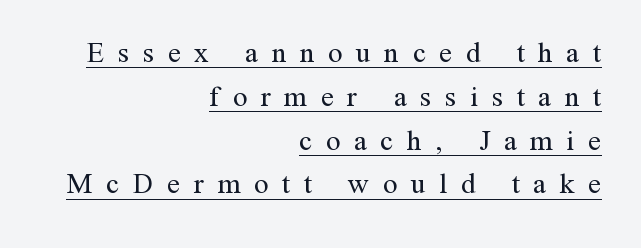
Q: Is the text bold? A: No.
Q: Is the text italic (slanted)? A: No, it is upright.
Q: Is the typeface a serif or a sans-serif typeface? A: Serif.
Q: Is the text underlined? A: Yes.
Q: How is the paragraph aligned? A: Right-aligned.
Q: Is the spacing between letters normal or unusually wide? A: Unusually wide.
Q: Is the spacing between lines tight, normal or loose? A: Normal.
Q: Width (condensed, normal, or wide)? A: Normal.
Q: Stroke contrast? A: Medium.
Q: x-height? A: Medium.
Q: Monospaced? A: No.
